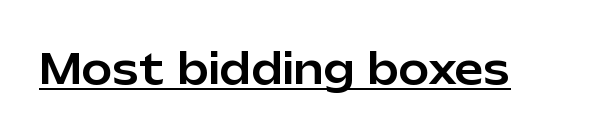
Tracking value appears to be zero — textbook default spacing. Rendered with straight, roman letterforms. Is this a fixed-width face? No — the glyphs have proportional, varying widths. The typesetter has applied underlining to the passage shown.
